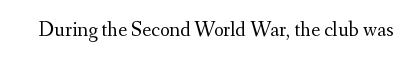
Q: Is the text bold? A: No.
Q: Is the text italic (slanted)? A: No, it is upright.
Q: Is the text underlined? A: No.
Q: Is the spacing between letters normal or unusually wide? A: Normal.
